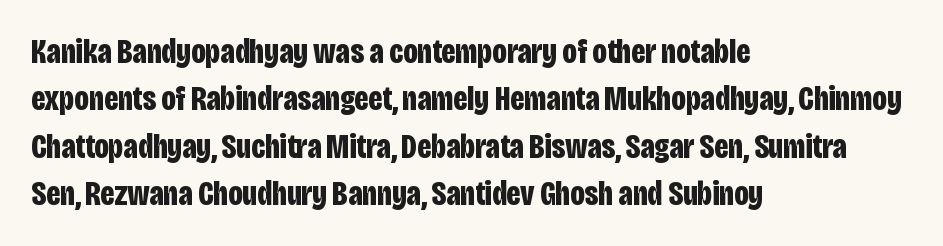
{"serif": "no", "italic": "no", "bold": "yes", "weight": "bold", "width": "condensed", "stroke_contrast": "low", "x_height": "large", "monospaced": "no", "underline": "no", "align": "left", "line_spacing": "normal", "line_spacing_ratio": 1.39, "letter_spacing": "normal", "letter_spacing_em": 0.0, "glyph_px": 34}
